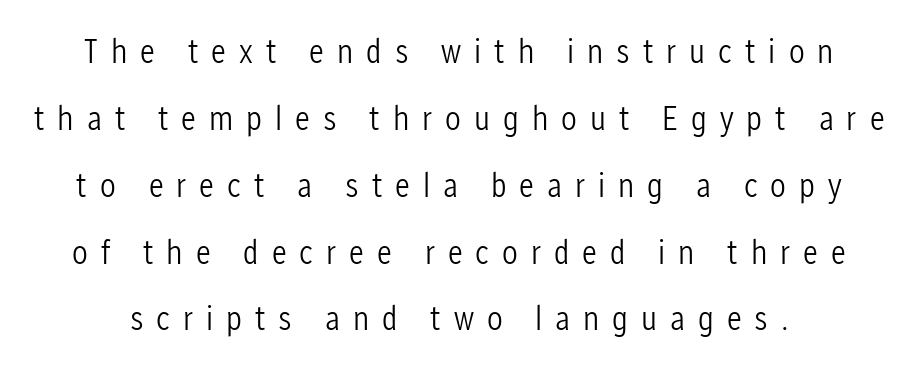
The characters display no serif detailing; their extremities are plain. Unbolded letterforms with no extra heft. This is roman type, the default non-slanted kind. Compared with typical body copy, the letter spacing here is much looser. The rendering uses natural spacing where letterforms have individual widths.
